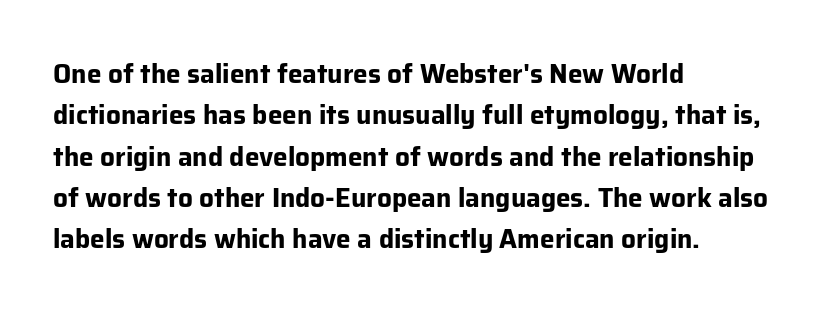
Q: Is the text bold? A: Yes.
Q: Is the text italic (slanted)? A: No, it is upright.
Q: Is the text underlined? A: No.
Q: How is the paragraph aligned? A: Left-aligned.
Q: Is the spacing between letters normal or unusually wide? A: Normal.
Q: Is the spacing between lines tight, normal or loose? A: Normal.
